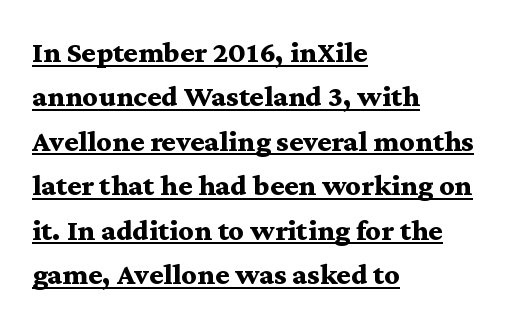
The image shows 30 px bold, wide serif type, upright; set left-aligned, normal line spacing (1.48x), normal letter spacing, underlined; medium stroke contrast and a medium x-height.
